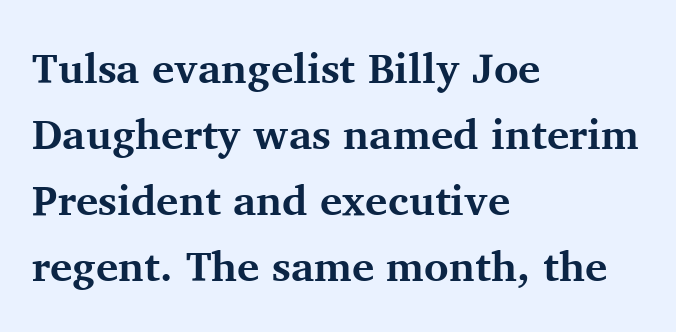
{"serif": "yes", "italic": "no", "bold": "yes", "weight": "bold", "width": "normal", "stroke_contrast": "medium", "x_height": "medium", "monospaced": "no", "underline": "no", "align": "left", "line_spacing": "normal", "line_spacing_ratio": 1.57, "letter_spacing": "normal", "letter_spacing_em": 0.0, "glyph_px": 42}
